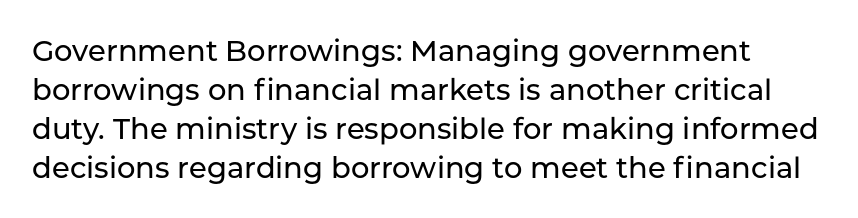
The image shows 29 px sans-serif type, upright; set normal line spacing (1.34x), normal letter spacing, not underlined; low stroke contrast and a medium x-height.
